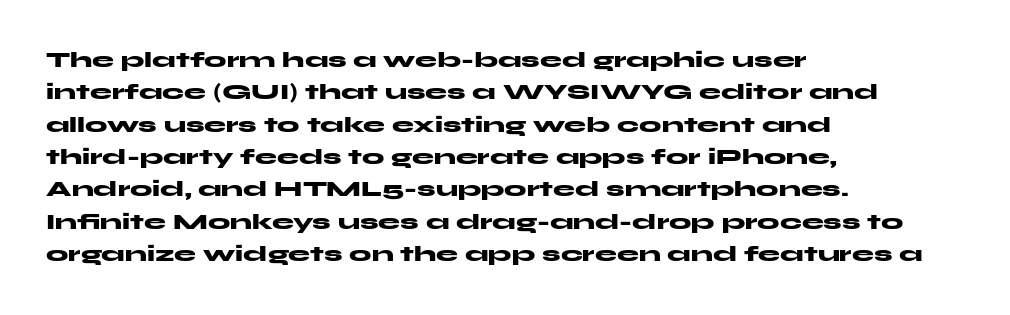
{"italic": "no", "bold": "yes", "underline": "no", "align": "left", "line_spacing": "normal", "line_spacing_ratio": 1.47, "letter_spacing": "normal", "letter_spacing_em": 0.0, "glyph_px": 22}
